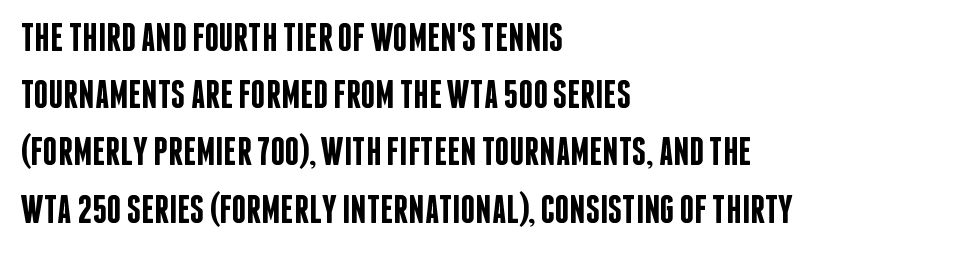
Compared with typical body copy, the letter spacing here is the same. These lines are rendered in a variable-pitch font. The compositor pushed each line to the left boundary. Its strokes are somewhat broadened, the hallmark of semibold type. The lines sit at an ordinary, default distance from one another.
